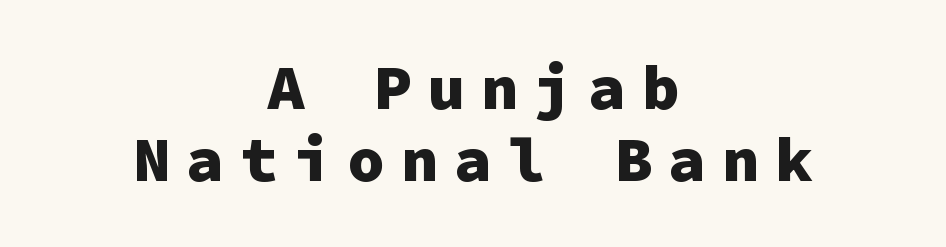
Q: Is the text bold? A: Yes.
Q: Is the text italic (slanted)? A: No, it is upright.
Q: Is the typeface a serif or a sans-serif typeface? A: Sans-serif.
Q: Is the text underlined? A: No.
Q: How is the paragraph aligned? A: Centered.
Q: Is the spacing between letters normal or unusually wide? A: Unusually wide.
Q: Is the spacing between lines tight, normal or loose? A: Tight.
Q: Width (condensed, normal, or wide)? A: Normal.
Q: Stroke contrast? A: Low.
Q: x-height? A: Medium.
Q: Monospaced? A: Yes.
